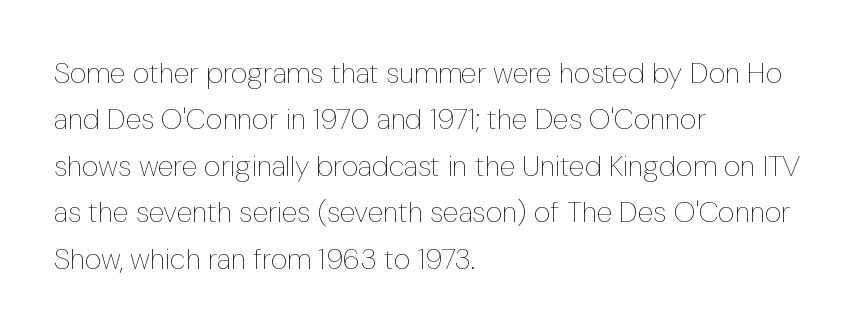
Line spacing here is normal. Weight class: somewhere from thin through regular. Look at the tracking — it's just the regular setting, nothing added. The specimen omits any rule beneath the text block's lines.
